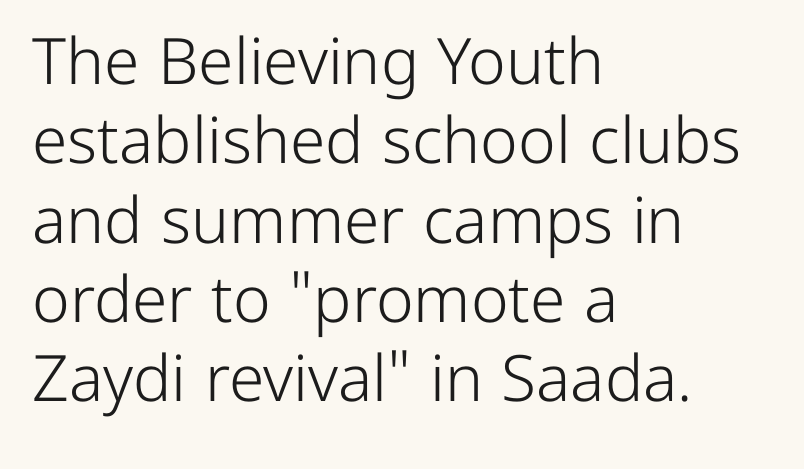
The image shows 64 px light sans-serif type, upright; set left-aligned, line spacing 1.24x, normal letter spacing, not underlined; low stroke contrast and a medium x-height.
